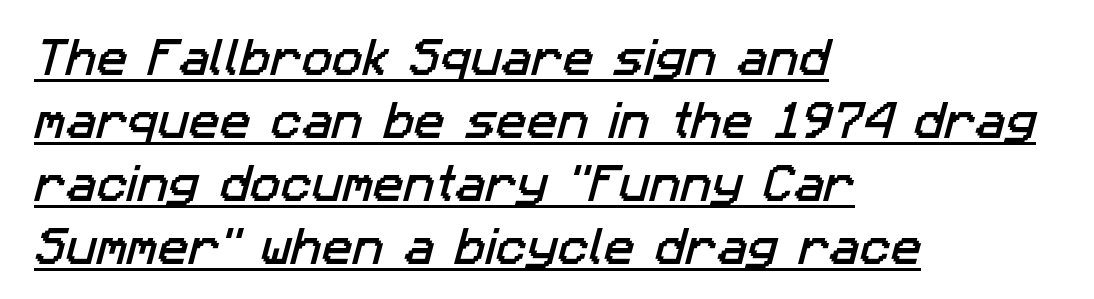
{"serif": "no", "width": "normal", "stroke_contrast": "low", "x_height": "medium", "monospaced": "no", "underline": "yes", "align": "left", "line_spacing": "normal", "line_spacing_ratio": 1.54, "letter_spacing": "normal", "letter_spacing_em": 0.0, "glyph_px": 41}
